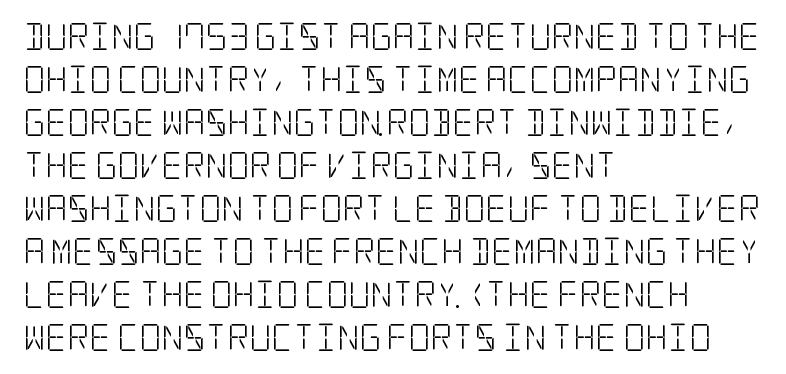
Line beginnings align vertically; line endings do not. Quick note: not italic, upright. No chunkiness to these letters — they're not bold. Default kerning and tracking; the words read as compact shapes.
